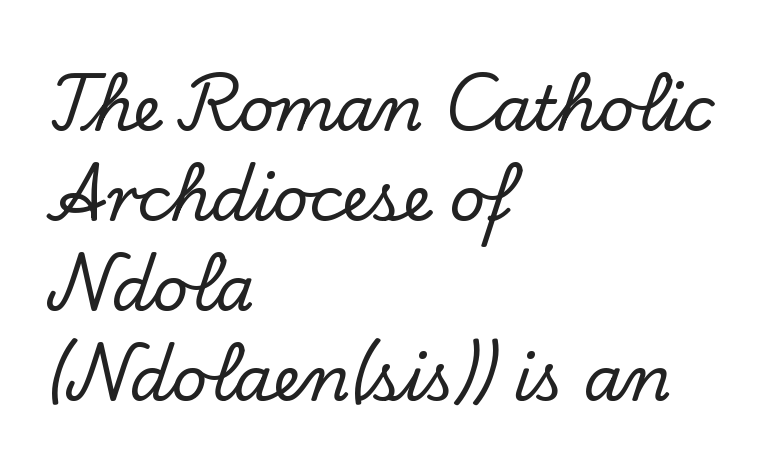
Q: Is the text italic (slanted)? A: Yes.
Q: Is the typeface a serif or a sans-serif typeface? A: Serif.
Q: Is the text underlined? A: No.
Q: How is the paragraph aligned? A: Left-aligned.
Q: Is the spacing between letters normal or unusually wide? A: Normal.
Q: Is the spacing between lines tight, normal or loose? A: Normal.
Q: Width (condensed, normal, or wide)? A: Normal.
Q: Stroke contrast? A: Low.
Q: x-height? A: Small.
Q: Monospaced? A: No.
